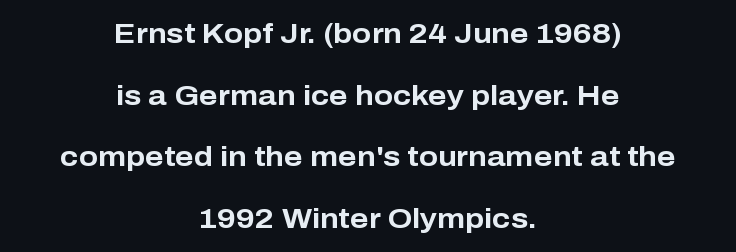
The image shows 28 px bold sans-serif type, upright; set centered, loose line spacing (2.2x), normal letter spacing, not underlined; low stroke contrast and a medium x-height.
